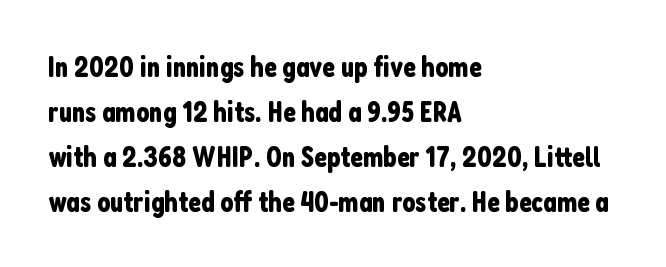
Teacher's note: observe the even left margin — that is flush-left alignment. The space between consecutive lines is moderate. Plain, unruled lines of type. Default kerning and tracking; the words read as compact shapes. Is this a fixed-width face? No — the glyphs have proportional, varying widths.
